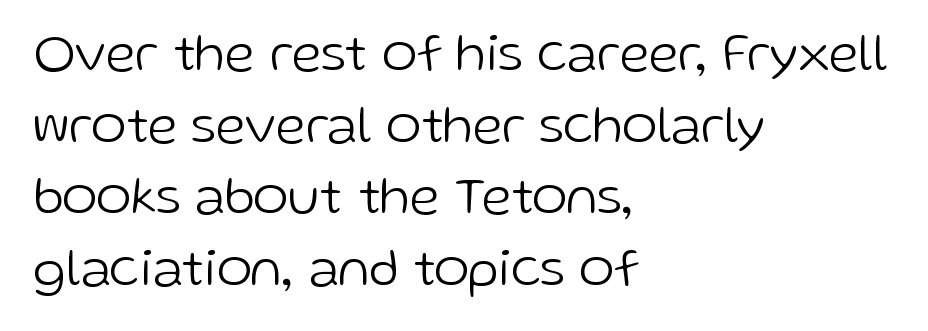
The weight tops out at a normal text grade. This block has exactly the height ordinary leading produces. Proportional: the letters do not fall into vertical columns. Descenders are the only things crossing below the line. Grotesque or geometric, the face here clearly has no serifs. Tracking value appears to be zero — textbook default spacing.
